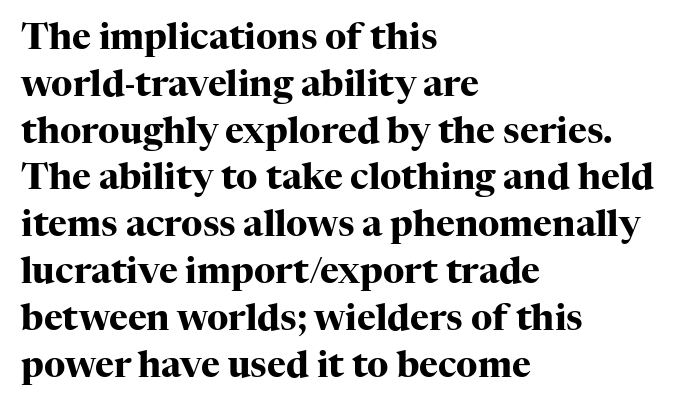
The image shows 36 px heavy serif type, upright; set left-aligned, normal line spacing (1.3x), normal letter spacing, not underlined; high stroke contrast and a medium x-height.
